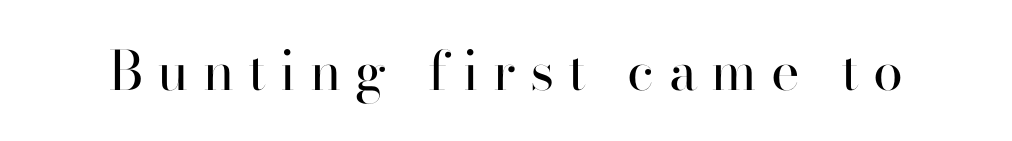
Q: Is the text bold? A: No.
Q: Is the text italic (slanted)? A: No, it is upright.
Q: Is the typeface a serif or a sans-serif typeface? A: Sans-serif.
Q: Is the text underlined? A: No.
Q: Is the spacing between letters normal or unusually wide? A: Unusually wide.
Q: Width (condensed, normal, or wide)? A: Normal.
Q: Stroke contrast? A: High.
Q: x-height? A: Small.
Q: Monospaced? A: No.
